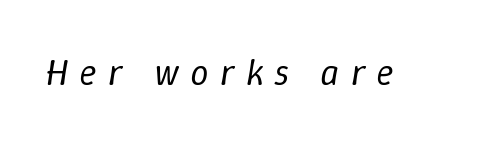
The image shows 37 px regular-weight type, italic (leaning right); set unusually wide letter spacing (+0.3 em), not underlined; low stroke contrast and a medium x-height.
